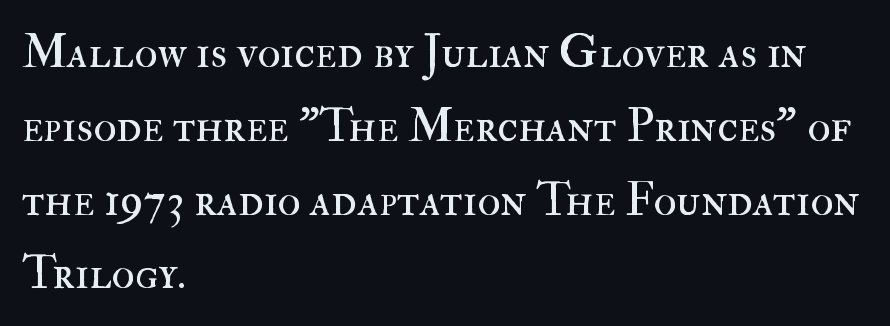
{"italic": "no", "bold": "no", "weight": "regular", "width": "normal", "stroke_contrast": "high", "x_height": "small", "monospaced": "no", "underline": "no", "align": "left", "line_spacing": "normal", "line_spacing_ratio": 1.57, "letter_spacing": "normal", "letter_spacing_em": 0.0, "glyph_px": 47}
